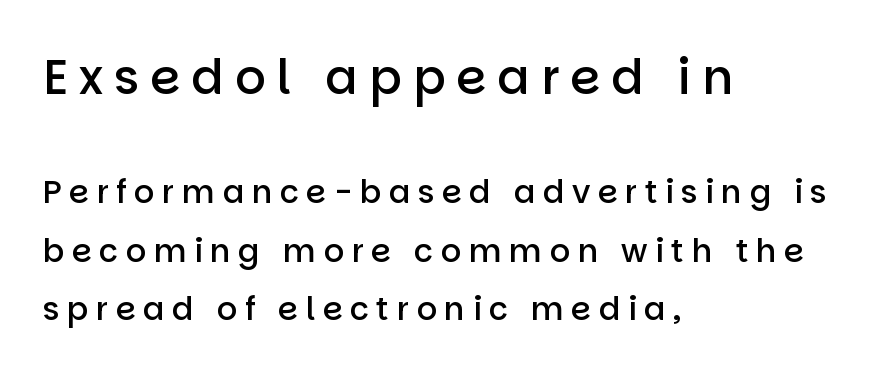
Q: Is the text bold? A: Semi-bold.
Q: Is the text italic (slanted)? A: No, it is upright.
Q: Is the typeface a serif or a sans-serif typeface? A: Sans-serif.
Q: Is the text underlined? A: No.
Q: How is the paragraph aligned? A: Left-aligned.
Q: Is the spacing between letters normal or unusually wide? A: Unusually wide.
Q: Which block of text is set in a larger size, the first (top) or the second (bottom)? A: The first (top) one.
Q: Width (condensed, normal, or wide)? A: Normal.
Q: Stroke contrast? A: Low.
Q: x-height? A: Large.
Q: Monospaced? A: No.
